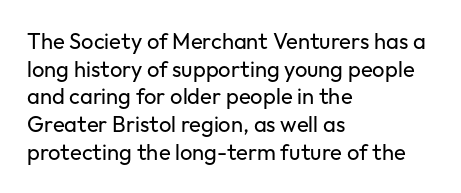
The typeface has the unassuming heft of standard copy or less. Vertical strokes here are truly vertical. A clean baseline with only descenders dipping below it. Default kerning and tracking; the words read as compact shapes.
